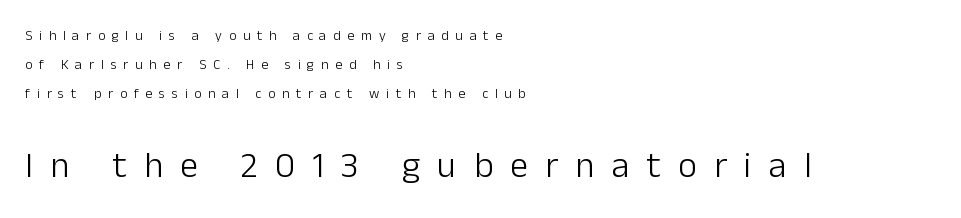
In terms of letterform style, serifs are entirely absent. Stems here are at most as thick as an everyday book face. The rendering anchors every line to the left-hand side. The letters stand straight up with perfectly vertical stems. Letters rest on an invisible, unmarked baseline. Varying glyph widths throughout — classic text-font behaviour.
